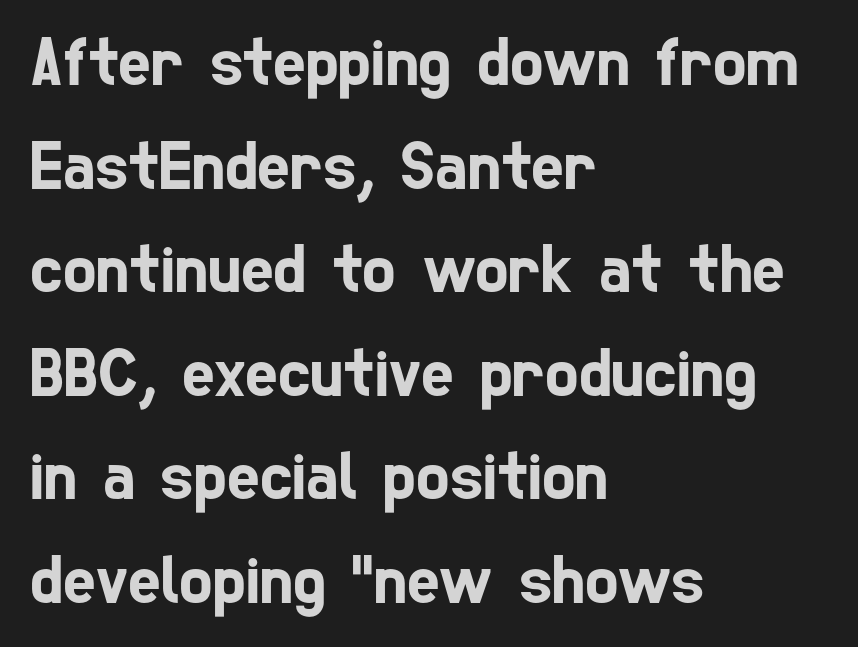
The image shows 70 px condensed sans-serif type; set left-aligned, normal line spacing (1.48x), normal letter spacing, not underlined; low stroke contrast and a medium x-height.
